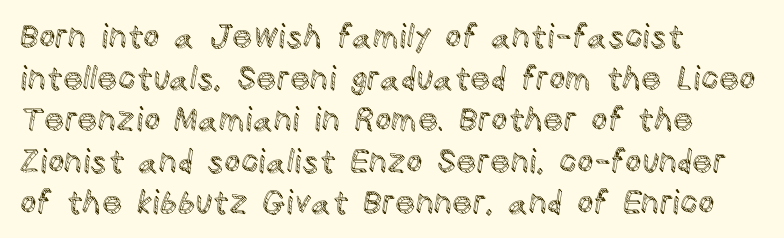
{"width": "normal", "x_height": "large", "monospaced": "no", "underline": "no", "align": "left", "line_spacing": "normal", "line_spacing_ratio": 1.3, "letter_spacing": "normal", "letter_spacing_em": 0.0, "glyph_px": 32}
